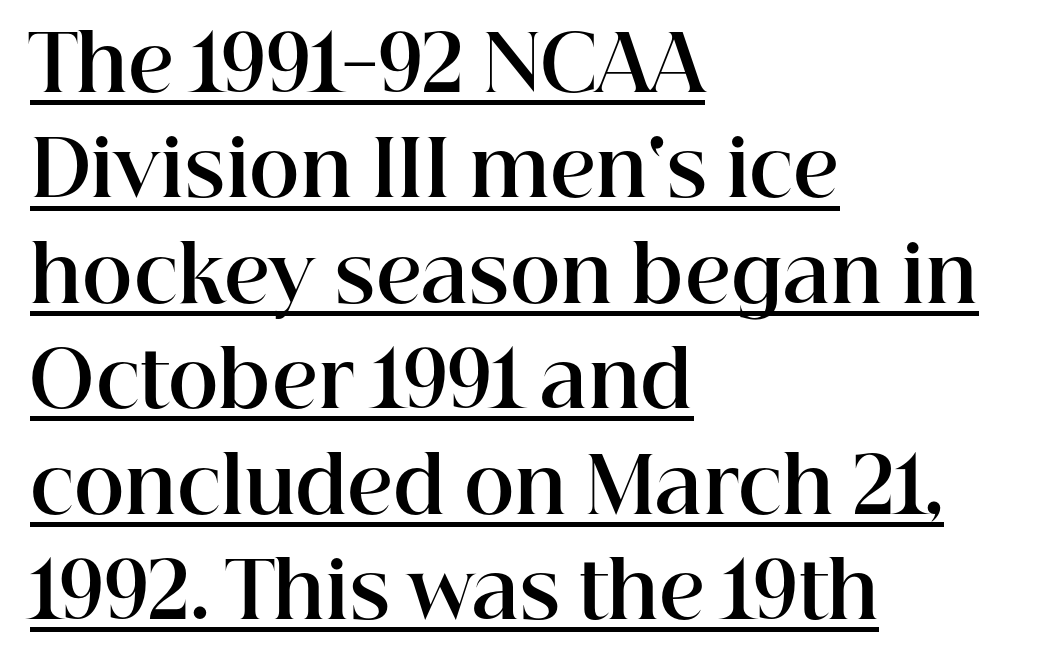
These lines are set flush left with a ragged right edge. The lettering stays uniformly vertical, giving the passage a roman look. Tracking value appears to be zero — textbook default spacing. Character widths vary here, with narrow letters taking less room than wide ones.
